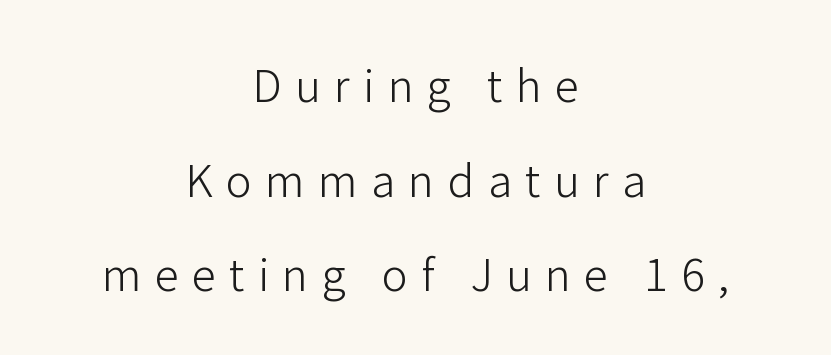
{"serif": "no", "italic": "no", "bold": "no", "weight": "light", "width": "normal", "stroke_contrast": "low", "x_height": "medium", "monospaced": "no", "underline": "no", "align": "center", "line_spacing": "loose", "line_spacing_ratio": 2.15, "letter_spacing": "wide", "letter_spacing_em": 0.3, "glyph_px": 44}
